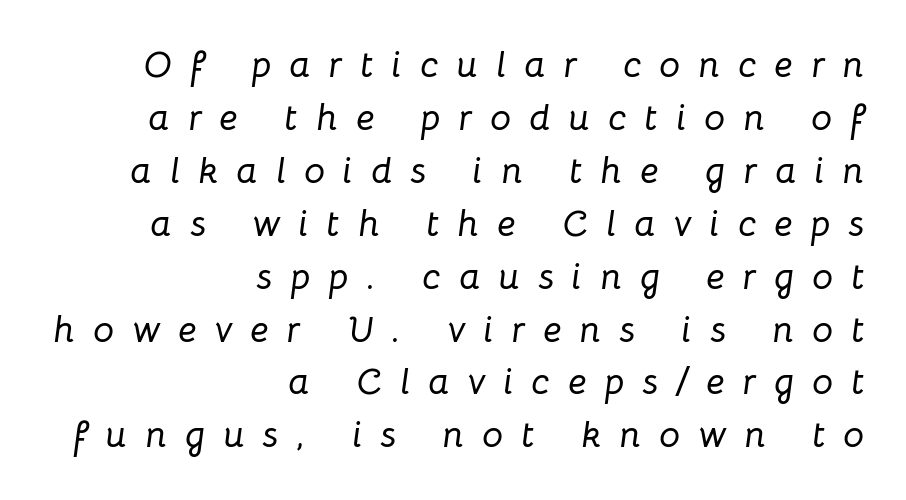
{"italic": "yes", "lean": "right", "slant_degrees": 8, "width": "normal", "stroke_contrast": "low", "x_height": "medium", "monospaced": "no", "underline": "no", "align": "right", "line_spacing": "normal", "line_spacing_ratio": 1.43, "letter_spacing": "wide", "letter_spacing_em": 0.49, "glyph_px": 37}
